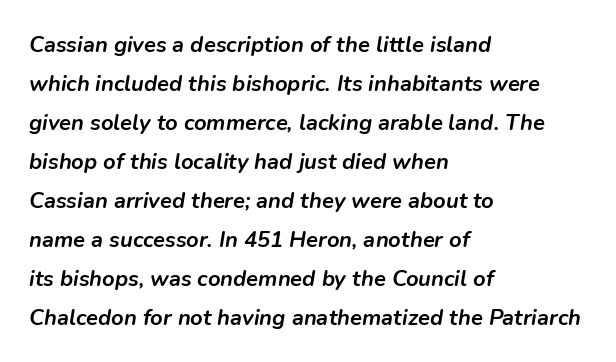
The image shows 22 px bold type, italic (leaning right); set left-aligned, line spacing 1.77x, normal letter spacing, not underlined.
